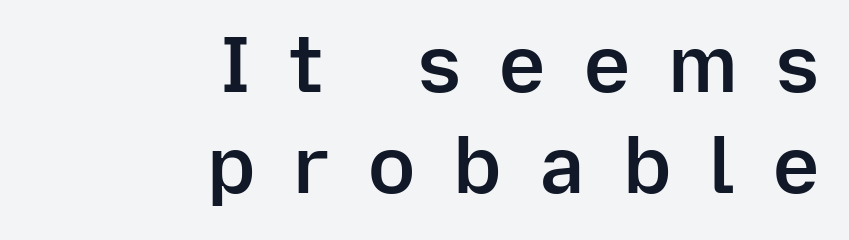
Q: Is the text bold? A: Semi-bold.
Q: Is the text italic (slanted)? A: No, it is upright.
Q: Is the typeface a serif or a sans-serif typeface? A: Sans-serif.
Q: Is the text underlined? A: No.
Q: How is the paragraph aligned? A: Right-aligned.
Q: Is the spacing between letters normal or unusually wide? A: Unusually wide.
Q: Is the spacing between lines tight, normal or loose? A: Normal.
Q: Width (condensed, normal, or wide)? A: Normal.
Q: Stroke contrast? A: Low.
Q: x-height? A: Medium.
Q: Monospaced? A: No.
